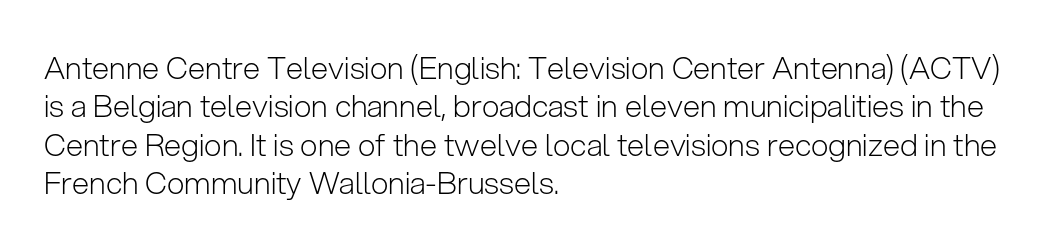
{"serif": "no", "italic": "no", "bold": "no", "weight": "light", "width": "normal", "stroke_contrast": "low", "x_height": "medium", "monospaced": "no", "underline": "no", "align": "left", "line_spacing_ratio": 1.24, "letter_spacing": "normal", "letter_spacing_em": 0.0, "glyph_px": 31}
